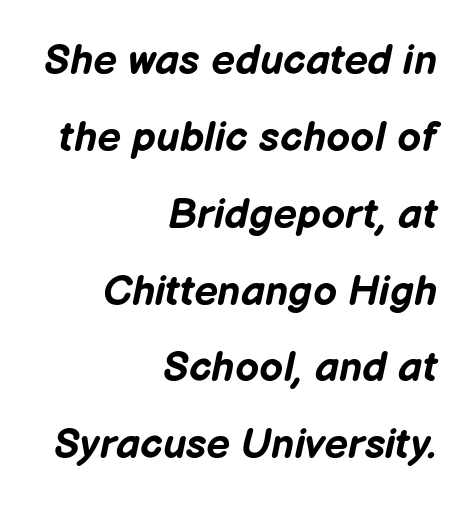
{"italic": "yes", "lean": "right", "slant_degrees": 12, "bold": "yes", "weight": "bold", "width": "normal", "stroke_contrast": "low", "x_height": "medium", "monospaced": "no", "underline": "no", "align": "right", "line_spacing_ratio": 1.83, "letter_spacing": "normal", "letter_spacing_em": 0.0, "glyph_px": 42}
